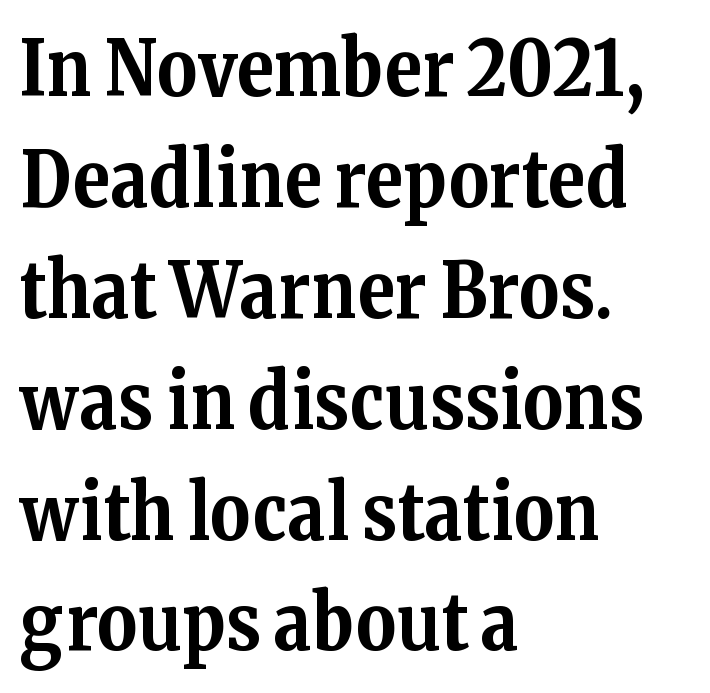
The image shows 77 px bold serif type, upright; set left-aligned, normal line spacing (1.44x), normal letter spacing, not underlined; medium stroke contrast and a medium x-height.
